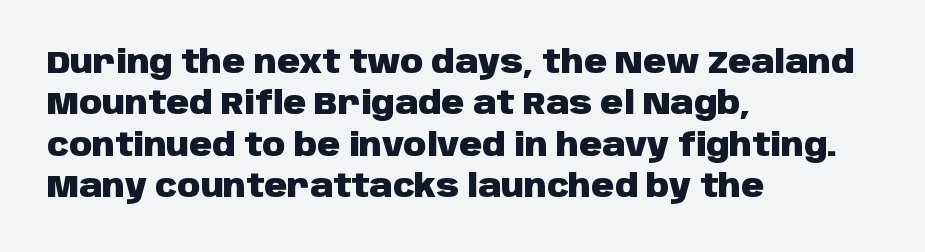
How are the letters spaced? Ordinarily, with no added tracking. The area under the type is left untouched. The passage is arranged the way most books set body copy — flush left. Notice how thick the strokes are: this is what a full bold looks like. Compared with typical paragraphs, the rows here are spaced about the same. Every stem runs plumb, perpendicular to the baseline.
